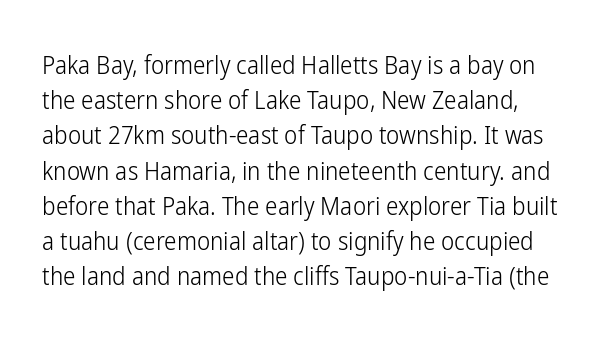
Q: Is the text bold? A: No.
Q: Is the text italic (slanted)? A: No, it is upright.
Q: Is the text underlined? A: No.
Q: Is the spacing between letters normal or unusually wide? A: Normal.
Q: Is the spacing between lines tight, normal or loose? A: Normal.
